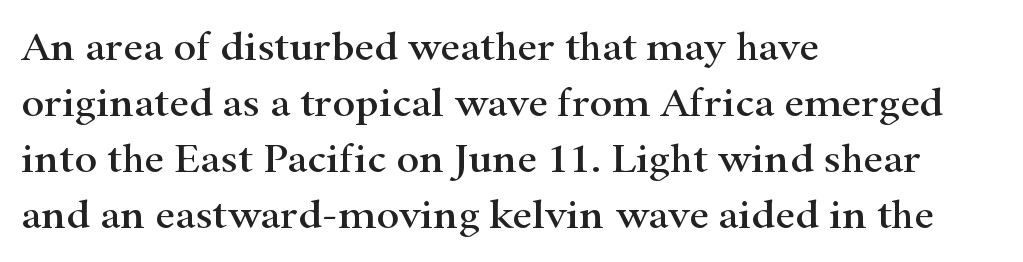
Rendered with straight, roman letterforms. The rendering keeps characters at their native spacing. Each letter's strokes conclude with small projecting serifs. Each letter keeps its own natural width here, so spacing adapts to shape.
